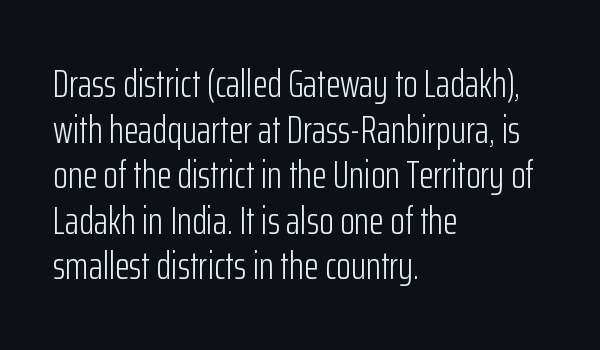
Q: Is the text bold? A: No.
Q: Is the text italic (slanted)? A: No, it is upright.
Q: Is the typeface a serif or a sans-serif typeface? A: Sans-serif.
Q: Is the text underlined? A: No.
Q: How is the paragraph aligned? A: Left-aligned.
Q: Is the spacing between letters normal or unusually wide? A: Normal.
Q: Width (condensed, normal, or wide)? A: Condensed.
Q: Stroke contrast? A: Low.
Q: x-height? A: Medium.
Q: Monospaced? A: No.
